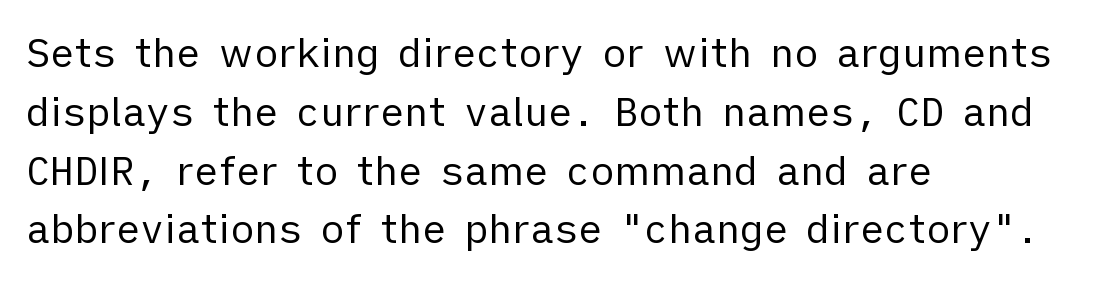
The designer left line spacing at the default. Beneath every word, the page is bare. Stems here are at most as thick as an everyday book face. Spacing verdict: proportional, widths tailored to each character.
